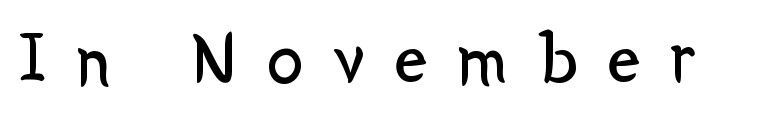
Q: Is the text bold? A: No.
Q: Is the text italic (slanted)? A: No, it is upright.
Q: Is the typeface a serif or a sans-serif typeface? A: Sans-serif.
Q: Is the text underlined? A: No.
Q: Is the spacing between letters normal or unusually wide? A: Unusually wide.
Q: Width (condensed, normal, or wide)? A: Normal.
Q: Stroke contrast? A: Low.
Q: x-height? A: Medium.
Q: Monospaced? A: No.
